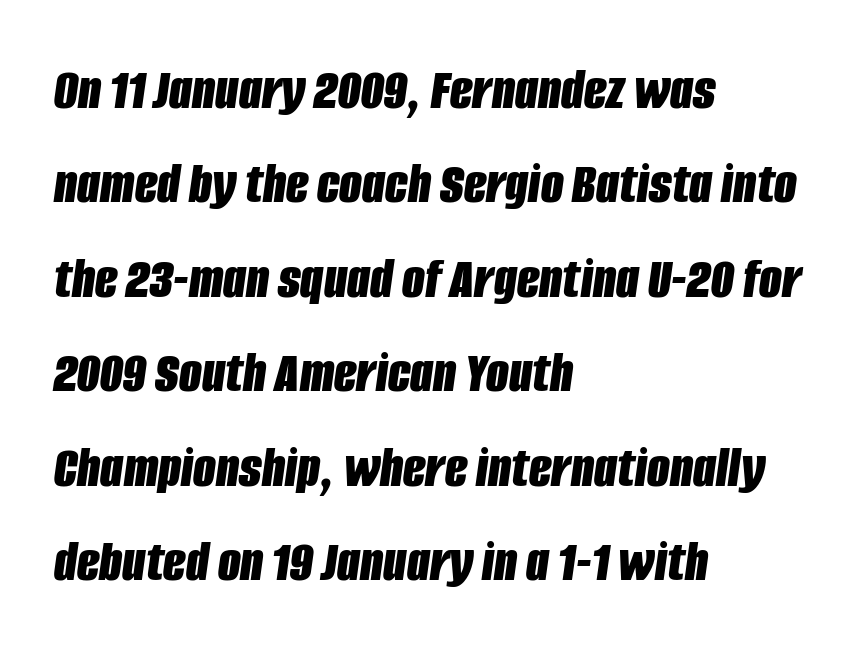
These lines are set flush left with a ragged right edge. Descenders hang freely into open space. Looks like regular typesetting: each glyph gets only the width it needs. The face used here has a pronounced slope to its letters. The line texture is even and compact thanks to regular tracking.
